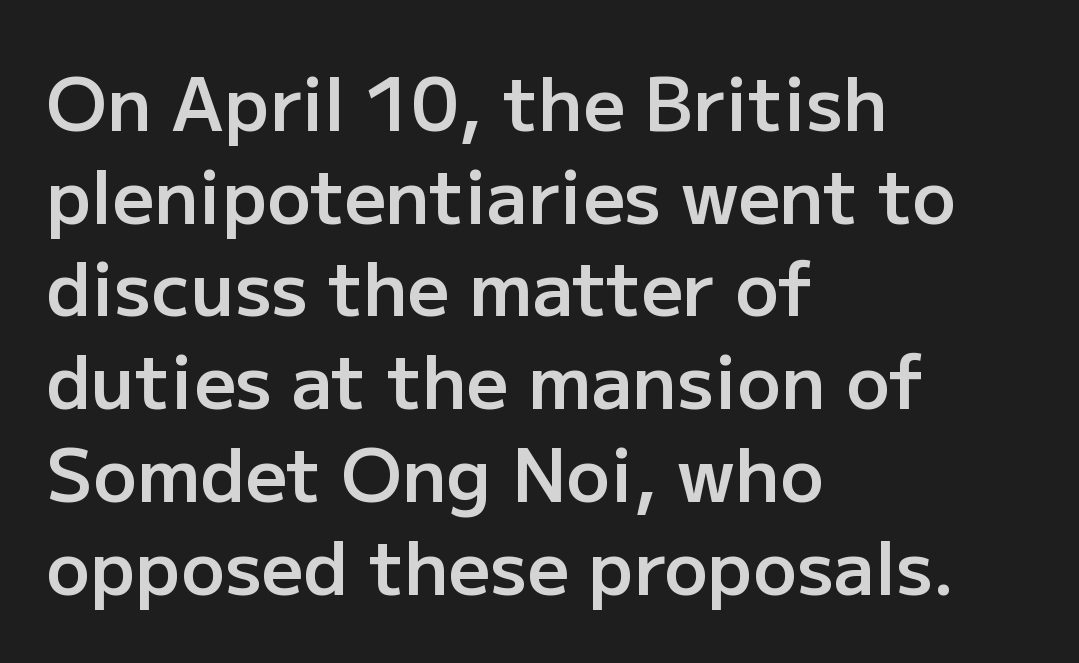
{"serif": "no", "italic": "no", "bold": "semi", "weight": "semibold", "width": "normal", "stroke_contrast": "low", "x_height": "medium", "monospaced": "no", "underline": "no", "align": "left", "line_spacing": "normal", "line_spacing_ratio": 1.27, "letter_spacing": "normal", "letter_spacing_em": 0.0, "glyph_px": 73}
